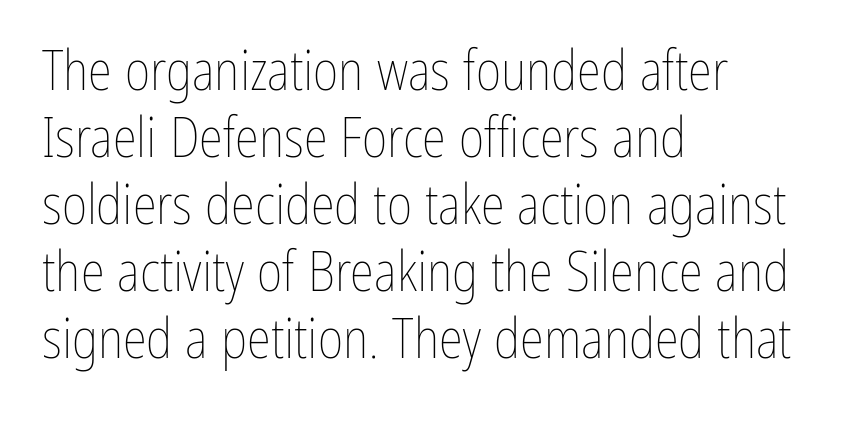
Q: Is the text bold? A: No.
Q: Is the text italic (slanted)? A: No, it is upright.
Q: Is the text underlined? A: No.
Q: How is the paragraph aligned? A: Left-aligned.
Q: Is the spacing between letters normal or unusually wide? A: Normal.
Q: Width (condensed, normal, or wide)? A: Condensed.
Q: Stroke contrast? A: Low.
Q: x-height? A: Medium.
Q: Monospaced? A: No.
